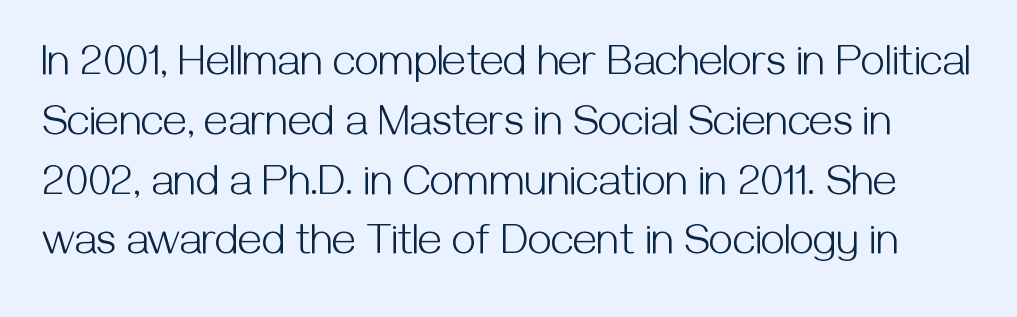
Students, note that the glyphs here touch the page at normal intervals. The typography opts for an upright posture over an oblique one. The gap between lines stays unmarked. The face used here is proportionally spaced, like ordinary book or web type. Heaviness? Minimal to ordinary, like unemphasized prose.
